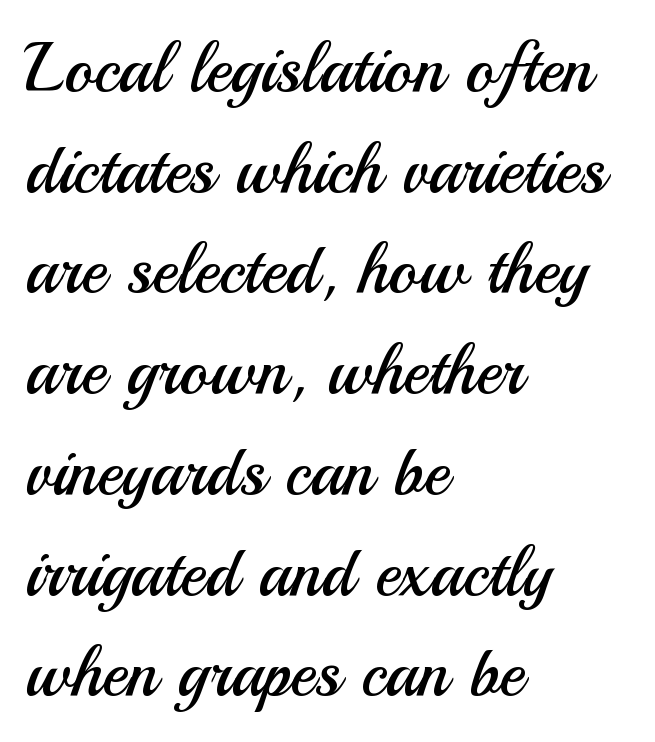
Q: Is the text bold? A: No.
Q: Is the text italic (slanted)? A: Yes.
Q: Is the typeface a serif or a sans-serif typeface? A: Sans-serif.
Q: Is the text underlined? A: No.
Q: How is the paragraph aligned? A: Left-aligned.
Q: Is the spacing between letters normal or unusually wide? A: Normal.
Q: Is the spacing between lines tight, normal or loose? A: Normal.
Q: Width (condensed, normal, or wide)? A: Normal.
Q: Stroke contrast? A: Medium.
Q: x-height? A: Small.
Q: Monospaced? A: No.
